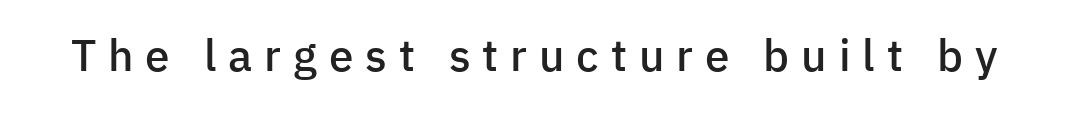
{"serif": "no", "italic": "no", "bold": "semi", "weight": "semibold", "width": "normal", "stroke_contrast": "low", "x_height": "medium", "monospaced": "no", "underline": "no", "letter_spacing": "wide", "letter_spacing_em": 0.27, "glyph_px": 44}
